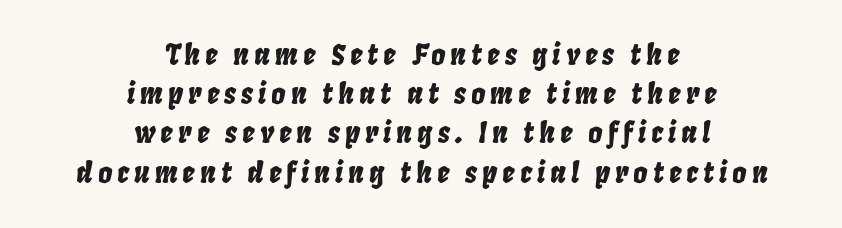
Reading down the column, the eye jumps a familiar distance to each next line. The letters are slanted; this is an italic face. The letters advance in unequal steps, a hallmark of proportional type. Descenders are the only things crossing below the line. One-word summary of the alignment: center.
